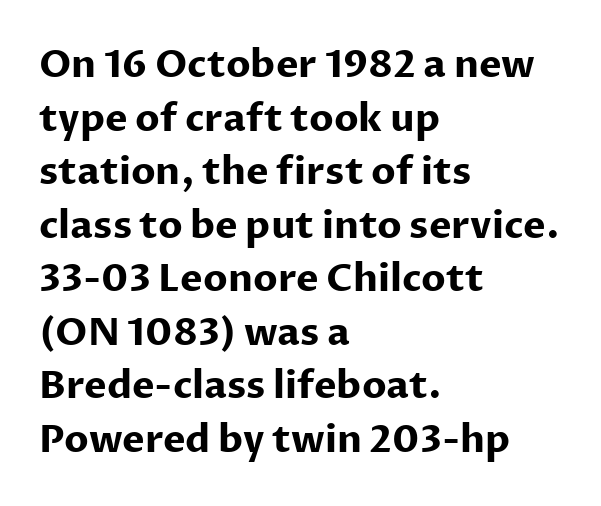
Short and long lines alike share a common starting point at left. Observe the absence of serifs on each vertical stroke in this sample. A typesetter would mark this as roman, not italic. The rendering uses a moderate line-height, typical for paragraphs. Proportional: the letters do not fall into vertical columns.
